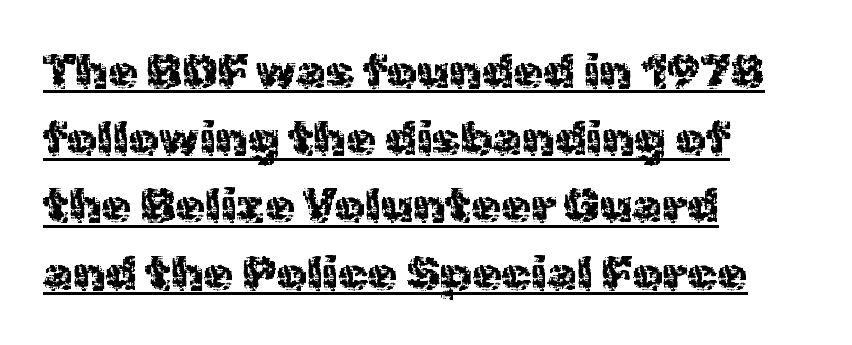
The image shows 48 px sans-serif type, upright; set left-aligned, normal line spacing (1.4x), normal letter spacing, underlined; a medium x-height.
